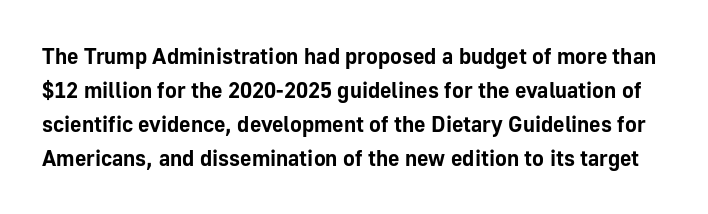
{"italic": "no", "bold": "yes", "underline": "no", "line_spacing": "normal", "line_spacing_ratio": 1.55, "letter_spacing": "normal", "letter_spacing_em": 0.0, "glyph_px": 22}
